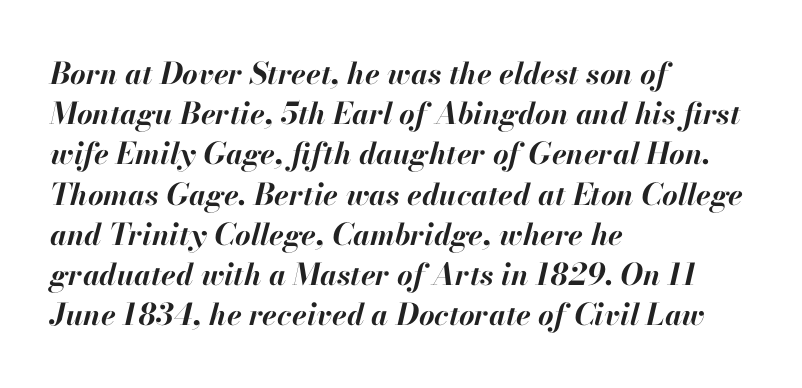
The rendering uses natural spacing where letterforms have individual widths. Each word holds together tightly as a unit, with standard inter-letter gaps. The passage shown is not underscored anywhere. These lines were composed using italics. Stroke thickness is high; the sample reads as a true bold. Each line starts at the same left margin while the right side varies.
